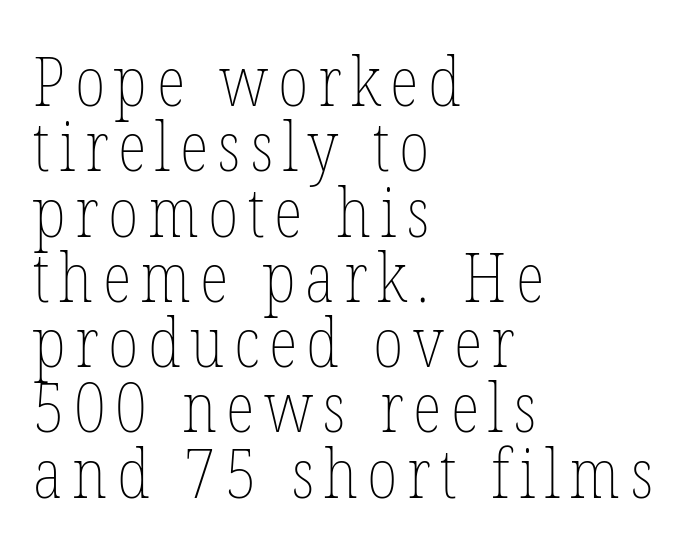
The image shows 68 px thin, condensed type, upright; set left-aligned, tight line spacing (0.96x), not underlined; low stroke contrast and a medium x-height.
